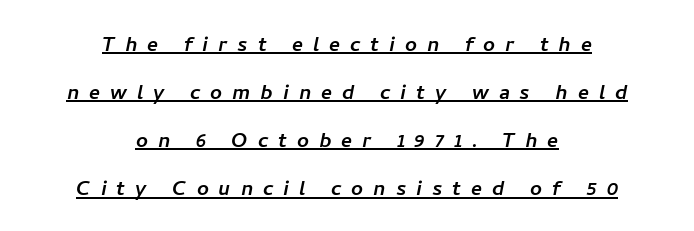
{"underline": "yes", "align": "center", "line_spacing_ratio": 1.85, "letter_spacing": "wide", "letter_spacing_em": 0.38, "glyph_px": 26}
